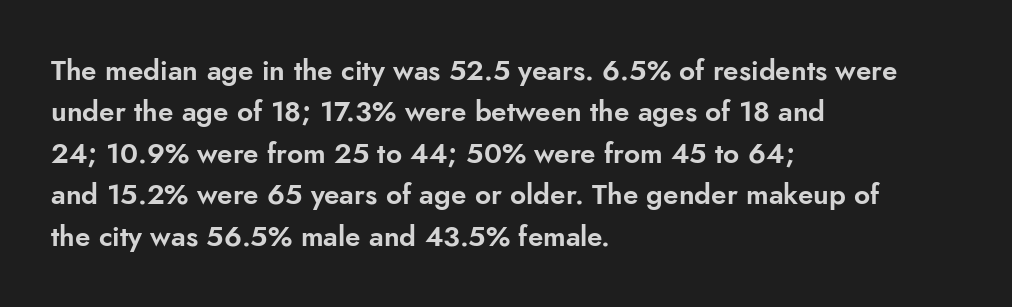
{"serif": "no", "italic": "no", "width": "normal", "stroke_contrast": "low", "x_height": "small", "monospaced": "no", "underline": "no", "align": "left", "line_spacing": "normal", "line_spacing_ratio": 1.48, "letter_spacing": "normal", "letter_spacing_em": 0.0, "glyph_px": 28}
